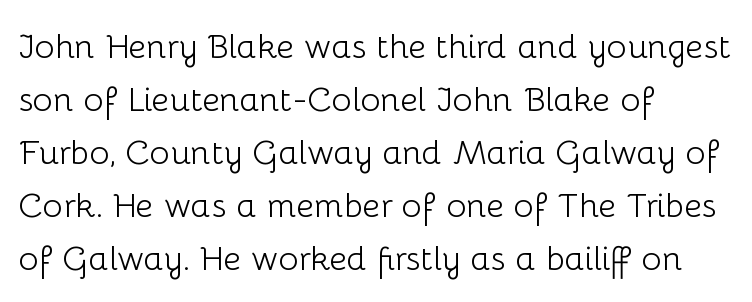
Q: Is the text bold? A: No.
Q: Is the text italic (slanted)? A: No, it is upright.
Q: Is the typeface a serif or a sans-serif typeface? A: Sans-serif.
Q: Is the text underlined? A: No.
Q: How is the paragraph aligned? A: Left-aligned.
Q: Is the spacing between letters normal or unusually wide? A: Normal.
Q: Is the spacing between lines tight, normal or loose? A: Normal.
Q: Width (condensed, normal, or wide)? A: Normal.
Q: Stroke contrast? A: Low.
Q: x-height? A: Medium.
Q: Monospaced? A: No.
